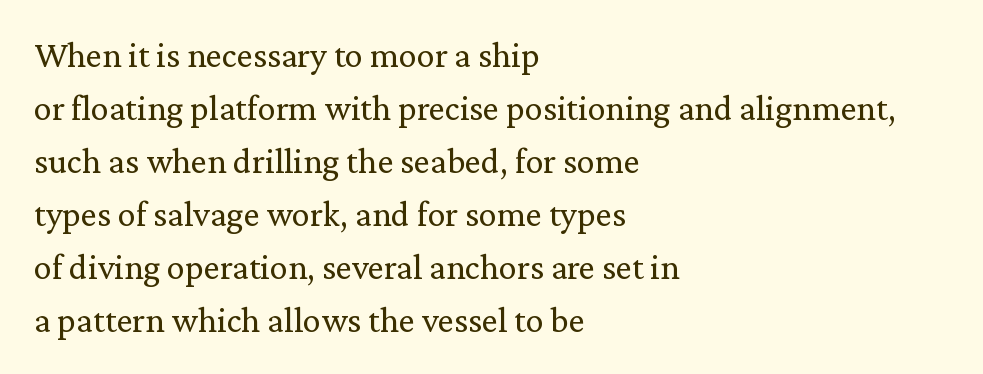
Q: Is the text bold? A: No.
Q: Is the text italic (slanted)? A: No, it is upright.
Q: Is the typeface a serif or a sans-serif typeface? A: Serif.
Q: Is the text underlined? A: No.
Q: How is the paragraph aligned? A: Left-aligned.
Q: Is the spacing between letters normal or unusually wide? A: Normal.
Q: Is the spacing between lines tight, normal or loose? A: Normal.
Q: Width (condensed, normal, or wide)? A: Normal.
Q: Stroke contrast? A: Low.
Q: x-height? A: Medium.
Q: Monospaced? A: No.
